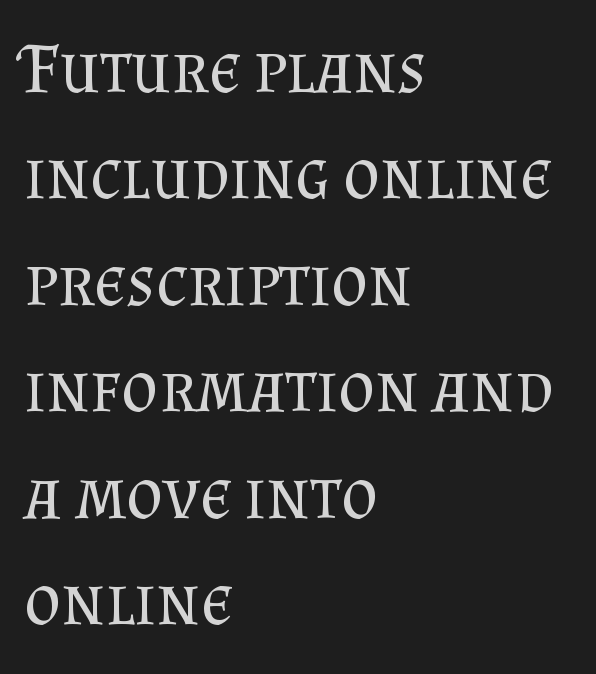
This sample uses an upright cut, with every glyph sitting square on the baseline. Each line starts at the same left margin while the right side varies. Quick note: interline space is typical. The passage shown is not underscored anywhere. These glyphs show unthickened strokes, regular width or finer. These lines are composed in type with serifs.
